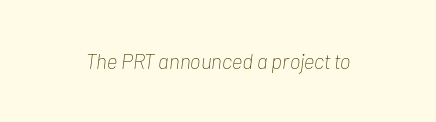
The image shows 21 px text type, italic (leaning right); set normal letter spacing, not underlined.
